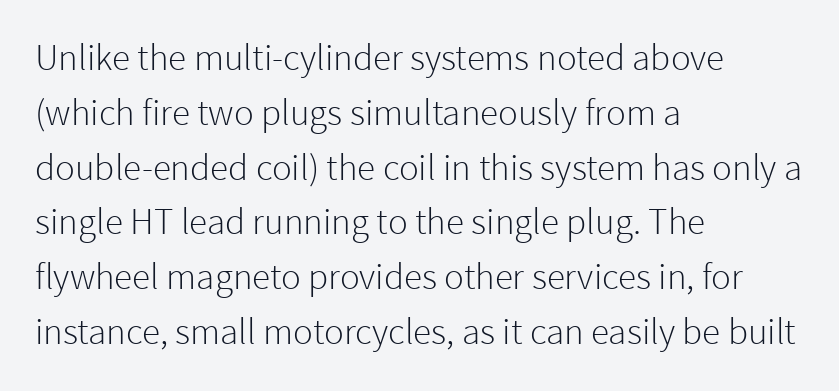
{"serif": "no", "italic": "no", "bold": "no", "weight": "light", "width": "normal", "stroke_contrast": "low", "x_height": "medium", "monospaced": "no", "underline": "no", "align": "left", "line_spacing": "normal", "line_spacing_ratio": 1.48, "letter_spacing": "normal", "letter_spacing_em": 0.0, "glyph_px": 37}
